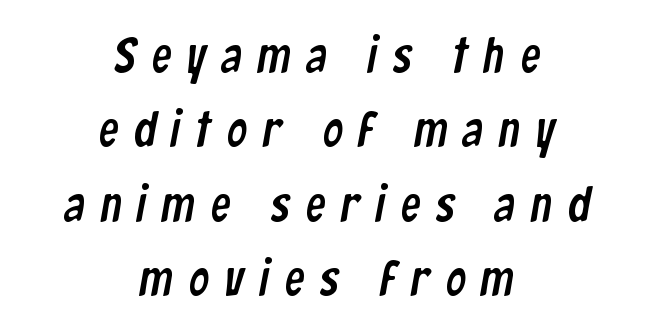
{"serif": "no", "width": "condensed", "stroke_contrast": "low", "x_height": "medium", "monospaced": "no", "underline": "no", "align": "center", "line_spacing": "normal", "line_spacing_ratio": 1.49, "letter_spacing": "wide", "letter_spacing_em": 0.31, "glyph_px": 50}
